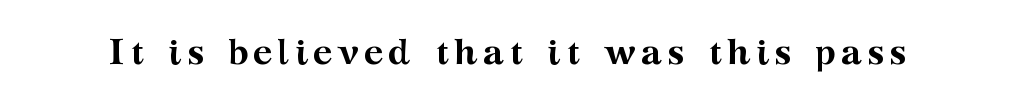
{"serif": "yes", "italic": "no", "bold": "yes", "weight": "semibold", "width": "wide", "stroke_contrast": "medium", "x_height": "medium", "monospaced": "no", "underline": "no", "glyph_px": 37}
